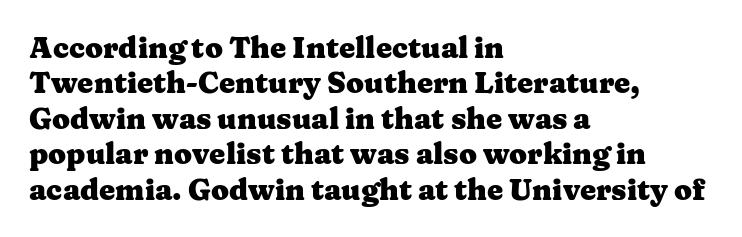
Is this a fixed-width face? No — the glyphs have proportional, varying widths. Reading down the block, your eye returns to a fixed left position each line. This rendering features lettering with no underline. Inter-character spacing is left at the font's built-in metrics. Examine the stroke ends and you'll spot serifs. Every character sits straight up, as roman type does.
